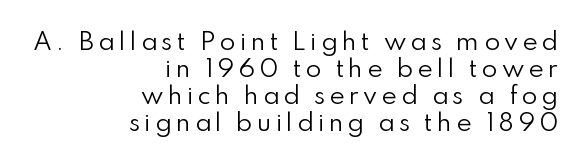
{"italic": "no", "bold": "no", "underline": "no", "align": "right", "line_spacing_ratio": 1.18, "glyph_px": 23}
